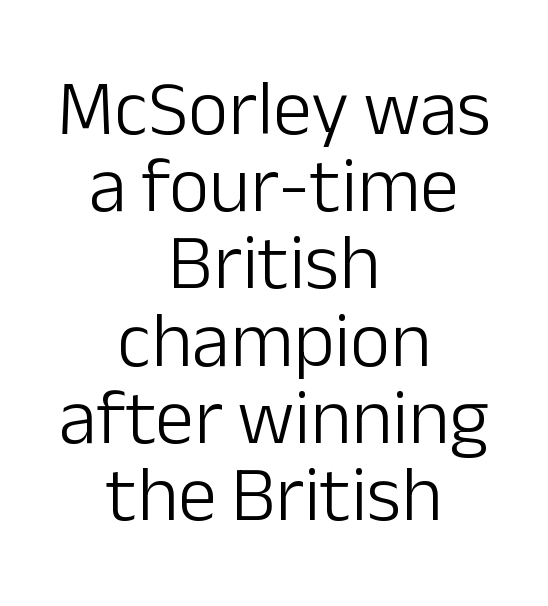
This sample is center-justified, so both line endings float freely. The words here are not underlined. If you drew a line through each stem, it would be perfectly vertical. A typesetter would call this leading minimal, almost set solid. Font category for this specimen: sans-serif.
